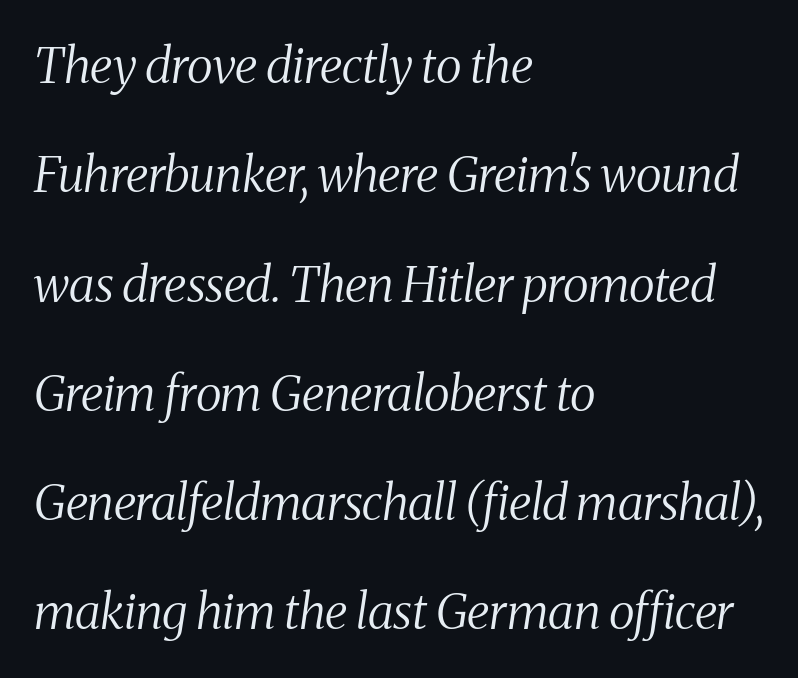
Q: Is the text bold? A: No.
Q: Is the text italic (slanted)? A: Yes, it leans right by about 8 degrees.
Q: Is the typeface a serif or a sans-serif typeface? A: Serif.
Q: Is the text underlined? A: No.
Q: How is the paragraph aligned? A: Left-aligned.
Q: Is the spacing between letters normal or unusually wide? A: Normal.
Q: Is the spacing between lines tight, normal or loose? A: Loose.
Q: Width (condensed, normal, or wide)? A: Condensed.
Q: Stroke contrast? A: Medium.
Q: x-height? A: Medium.
Q: Monospaced? A: No.
